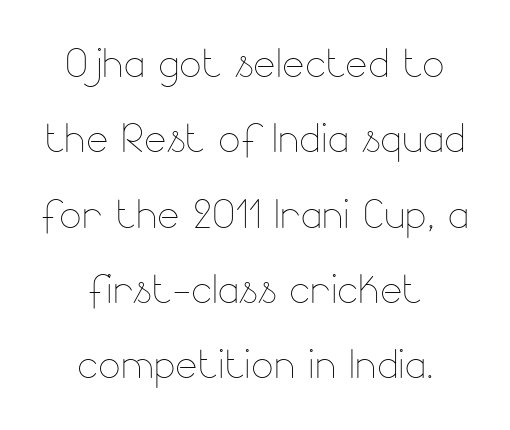
{"italic": "no", "bold": "no", "weight": "thin", "width": "normal", "stroke_contrast": "low", "x_height": "small", "monospaced": "no", "underline": "no", "align": "center", "line_spacing": "normal", "line_spacing_ratio": 1.42, "letter_spacing": "normal", "letter_spacing_em": 0.0, "glyph_px": 53}
